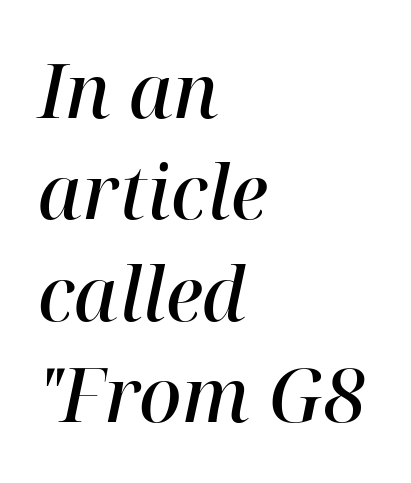
{"serif": "yes", "italic": "yes", "lean": "right", "slant_degrees": 12, "bold": "semi", "weight": "semibold", "width": "normal", "stroke_contrast": "high", "x_height": "medium", "monospaced": "no", "underline": "no", "align": "left", "line_spacing": "normal", "line_spacing_ratio": 1.37, "letter_spacing": "normal", "letter_spacing_em": 0.0, "glyph_px": 74}
